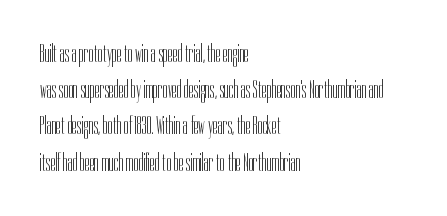
Q: Is the text bold? A: No.
Q: Is the text italic (slanted)? A: No, it is upright.
Q: Is the text underlined? A: No.
Q: How is the paragraph aligned? A: Left-aligned.
Q: Is the spacing between letters normal or unusually wide? A: Normal.
Q: Is the spacing between lines tight, normal or loose? A: Normal.
